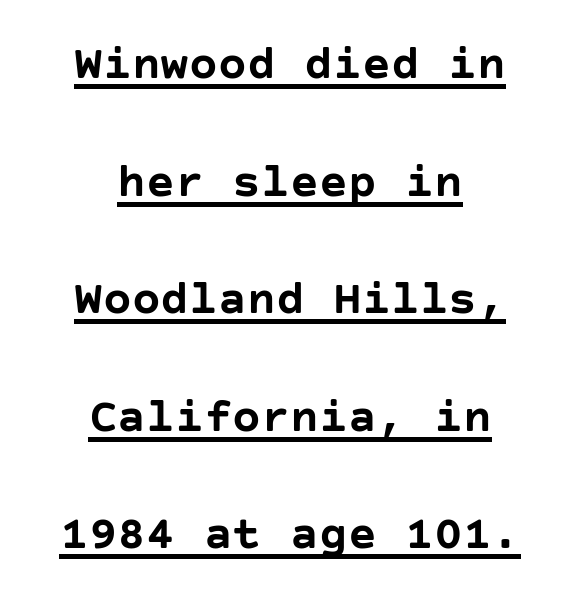
{"serif": "no", "italic": "no", "bold": "yes", "weight": "semibold", "width": "normal", "stroke_contrast": "low", "x_height": "large", "underline": "yes", "align": "center", "line_spacing": "loose", "line_spacing_ratio": 2.45, "letter_spacing": "normal", "letter_spacing_em": 0.0, "glyph_px": 48}
